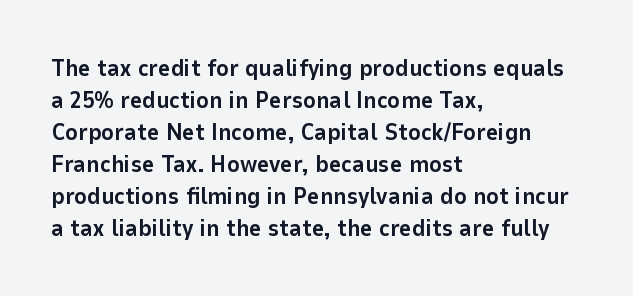
How are the letters spaced? Ordinarily, with no added tracking. Left-aligned paragraph, ragged on the right. The rows are spaced the way most documents space them. The glyphs are unaccompanied by any horizontal stroke below them. Weight check: bold — yes, fully. Ordinary non-slanted type is in use.
